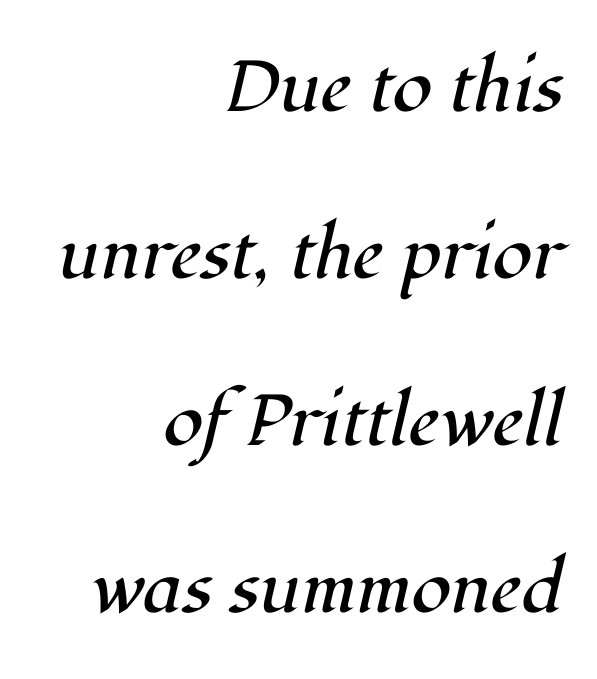
The image shows 72 px regular-weight serif type, italic (leaning right); set right-aligned, loose line spacing (2.32x), normal letter spacing, not underlined; high stroke contrast and a medium x-height.
